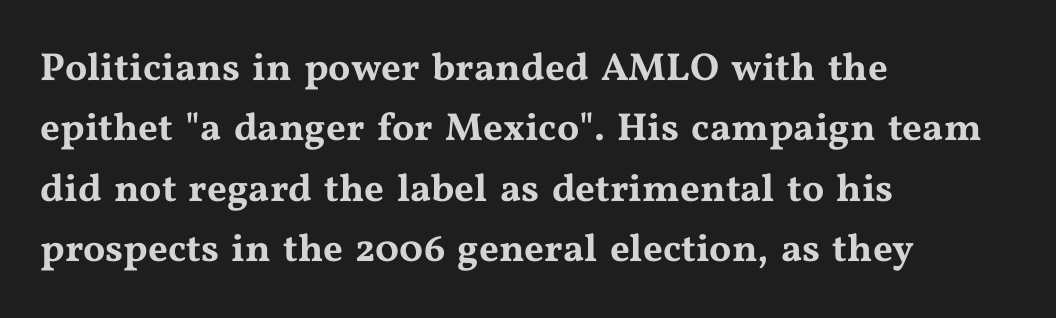
Q: Is the text italic (slanted)? A: No, it is upright.
Q: Is the typeface a serif or a sans-serif typeface? A: Serif.
Q: Is the text underlined? A: No.
Q: How is the paragraph aligned? A: Left-aligned.
Q: Is the spacing between letters normal or unusually wide? A: Normal.
Q: Is the spacing between lines tight, normal or loose? A: Normal.
Q: Width (condensed, normal, or wide)? A: Wide.
Q: Stroke contrast? A: Medium.
Q: x-height? A: Medium.
Q: Monospaced? A: No.
